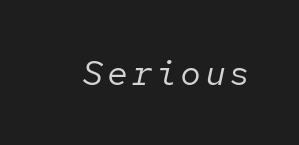
{"italic": "yes", "lean": "right", "slant_degrees": 12, "bold": "no", "weight": "regular", "width": "normal", "stroke_contrast": "low", "x_height": "medium", "monospaced": "yes", "underline": "no", "glyph_px": 35}
